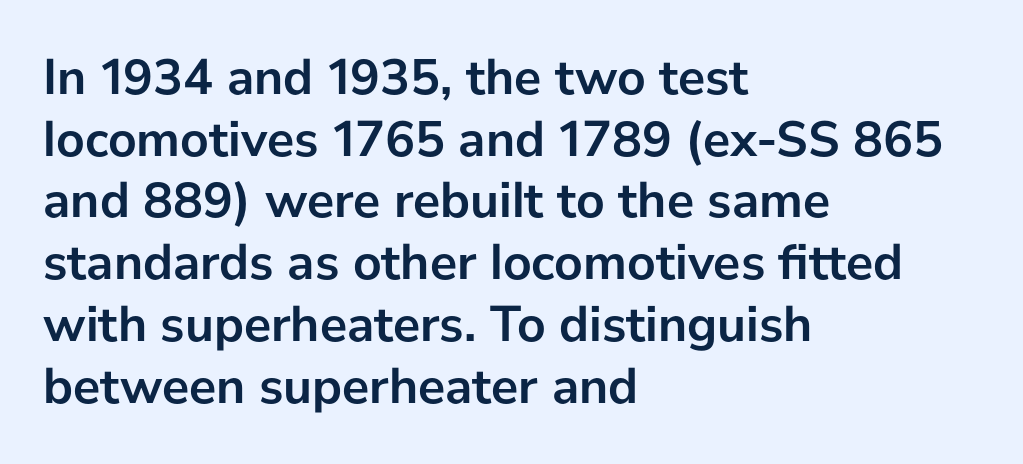
{"serif": "no", "italic": "no", "bold": "yes", "weight": "semibold", "width": "normal", "stroke_contrast": "low", "x_height": "medium", "monospaced": "no", "underline": "no", "align": "left", "line_spacing_ratio": 1.21, "letter_spacing": "normal", "letter_spacing_em": 0.0, "glyph_px": 51}
